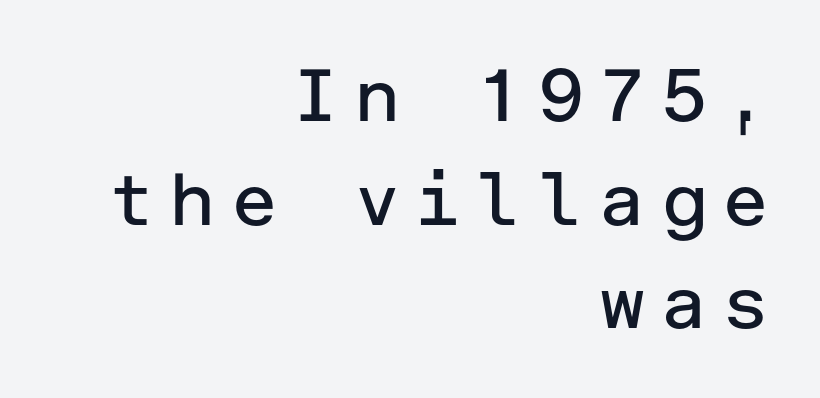
The image shows 74 px regular-weight sans-serif type, upright; set right-aligned, normal line spacing (1.4x), not underlined; low stroke contrast and a medium x-height.
